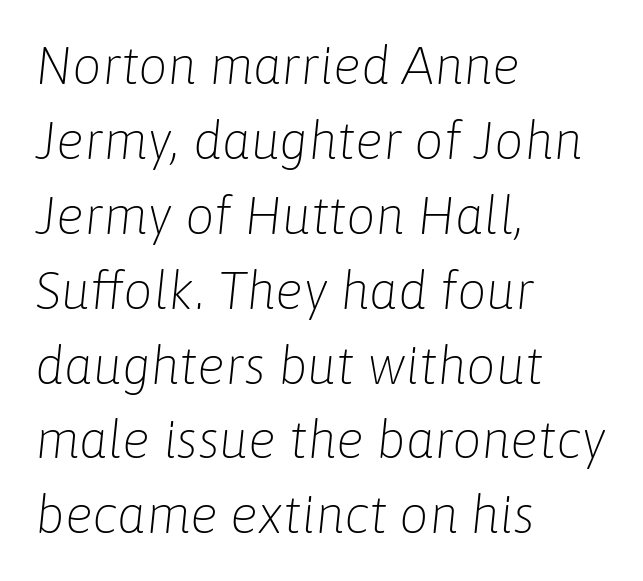
The image shows 52 px light type, italic (leaning right); set left-aligned, normal line spacing (1.44x), normal letter spacing, not underlined; low stroke contrast and a medium x-height.
